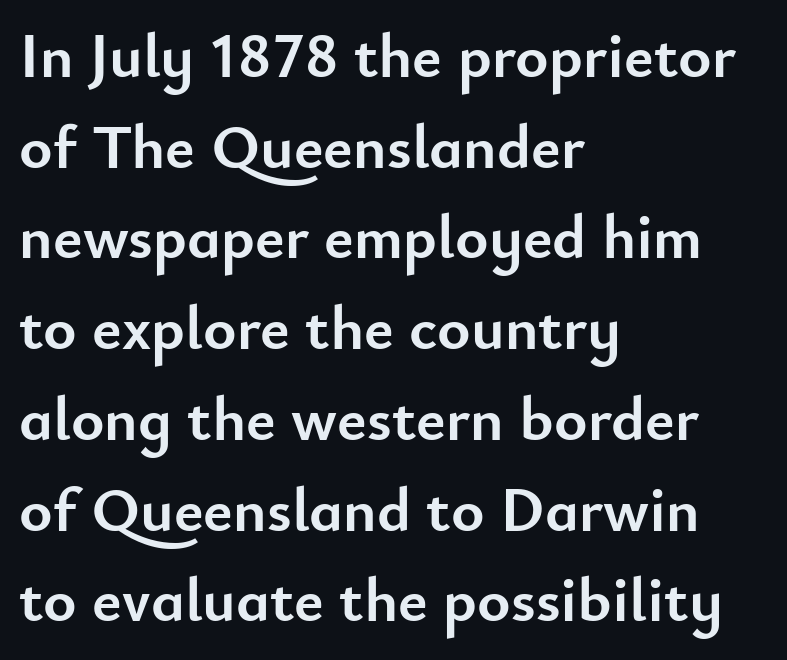
The image shows 63 px semibold sans-serif type, upright; set left-aligned, normal line spacing (1.44x), normal letter spacing, not underlined; low stroke contrast and a small x-height.
